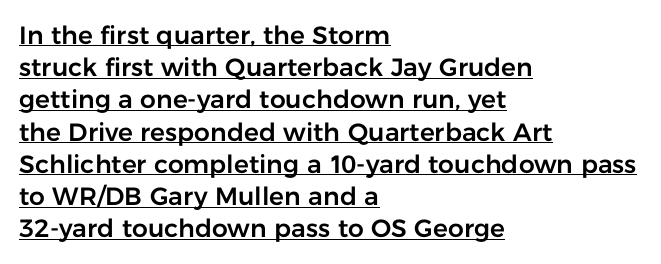
{"italic": "no", "underline": "yes", "align": "left", "line_spacing": "normal", "line_spacing_ratio": 1.29, "letter_spacing": "normal", "letter_spacing_em": 0.0, "glyph_px": 25}
